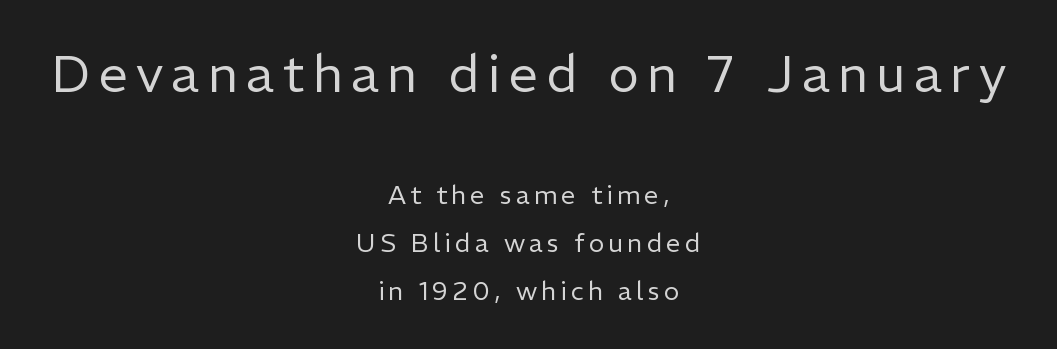
Is the type heavy? It reads as light-to-regular instead. The setting favours the middle, as headings and verse often do. Here the designer chose a conventional face with non-uniform glyph widths. A clean baseline with only descenders dipping below it.
